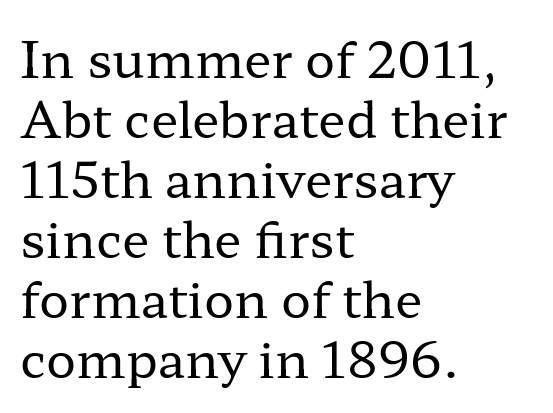
The image shows 50 px regular-weight, wide serif type, upright; set left-aligned, line spacing 1.2x, normal letter spacing, not underlined; low stroke contrast and a medium x-height.
